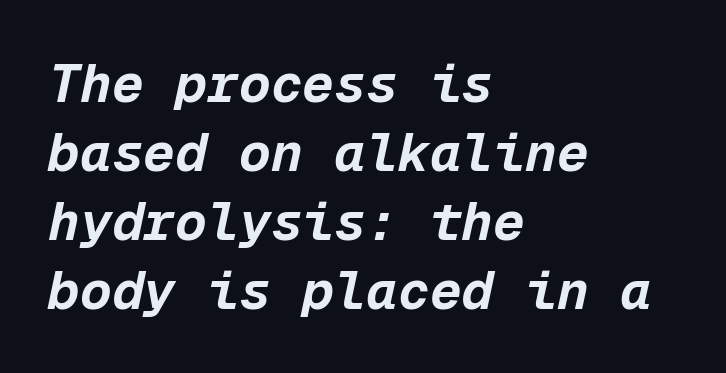
The image shows 53 px bold type, italic (leaning right), monospaced; set left-aligned, normal line spacing (1.3x), normal letter spacing, not underlined; low stroke contrast and a medium x-height.
